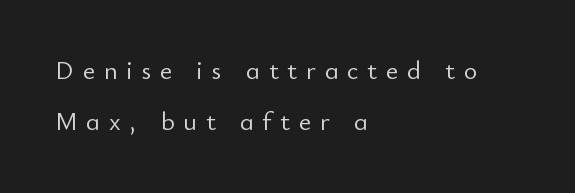
{"italic": "no", "bold": "no", "underline": "no", "align": "left", "line_spacing": "loose", "line_spacing_ratio": 1.96, "letter_spacing": "wide", "letter_spacing_em": 0.34, "glyph_px": 26}
